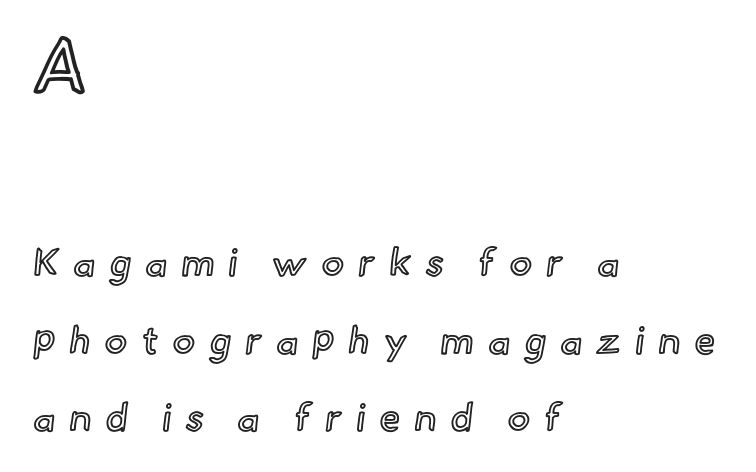
The typesetter chose a ragged-right arrangement here. Vertically, the passage feels expansive, rows floating well apart. These lines have a slow, spaced-out rhythm from letter to letter. The space beneath each line is pristine and unruled. The passage shown begins with its larger block and ends with its smaller one.
